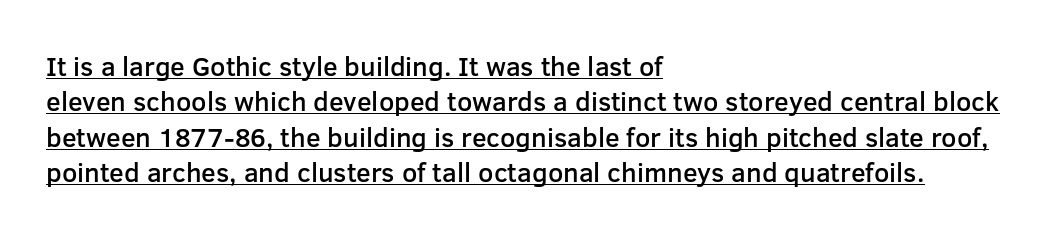
{"italic": "no", "bold": "semi", "underline": "yes", "align": "left", "line_spacing": "normal", "line_spacing_ratio": 1.31, "letter_spacing": "normal", "letter_spacing_em": 0.0, "glyph_px": 27}
